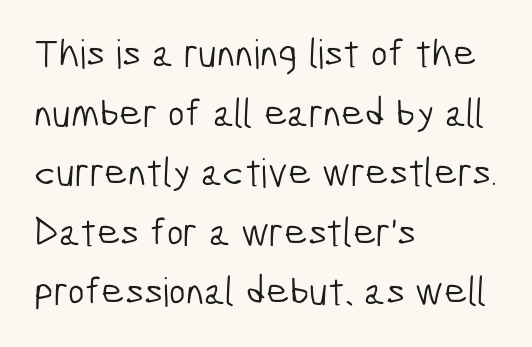
Q: Is the text bold? A: No.
Q: Is the typeface a serif or a sans-serif typeface? A: Sans-serif.
Q: Is the text underlined? A: No.
Q: How is the paragraph aligned? A: Left-aligned.
Q: Is the spacing between letters normal or unusually wide? A: Normal.
Q: Is the spacing between lines tight, normal or loose? A: Normal.
Q: Width (condensed, normal, or wide)? A: Condensed.
Q: Stroke contrast? A: Low.
Q: x-height? A: Medium.
Q: Monospaced? A: No.
